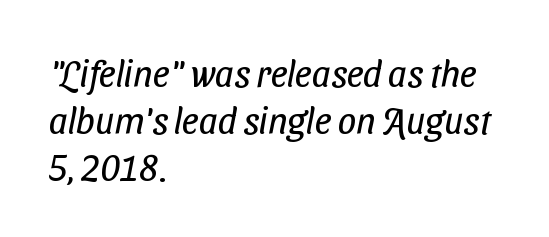
Q: Is the text bold? A: No.
Q: Is the typeface a serif or a sans-serif typeface? A: Sans-serif.
Q: Is the text underlined? A: No.
Q: How is the paragraph aligned? A: Left-aligned.
Q: Is the spacing between letters normal or unusually wide? A: Normal.
Q: Is the spacing between lines tight, normal or loose? A: Normal.
Q: Width (condensed, normal, or wide)? A: Condensed.
Q: Stroke contrast? A: Low.
Q: x-height? A: Medium.
Q: Monospaced? A: No.
